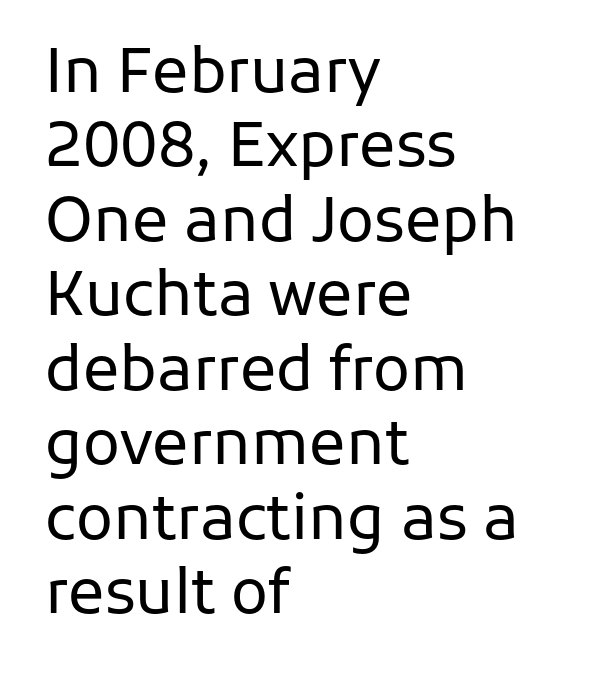
{"serif": "no", "italic": "no", "bold": "no", "weight": "regular", "width": "normal", "stroke_contrast": "low", "x_height": "medium", "monospaced": "no", "underline": "no", "align": "left", "line_spacing_ratio": 1.22, "letter_spacing": "normal", "letter_spacing_em": 0.0, "glyph_px": 61}
